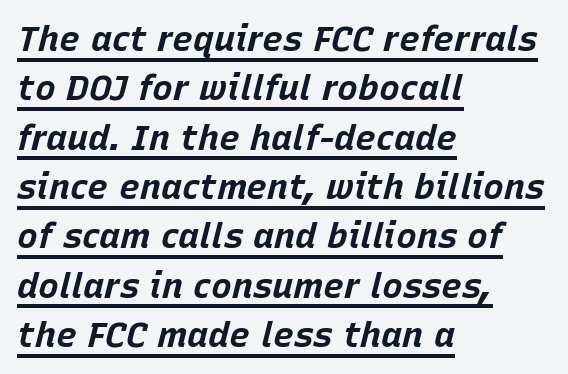
The image shows 35 px bold type, italic (leaning right); set left-aligned, normal line spacing (1.41x), normal letter spacing, underlined; low stroke contrast and a large x-height.
